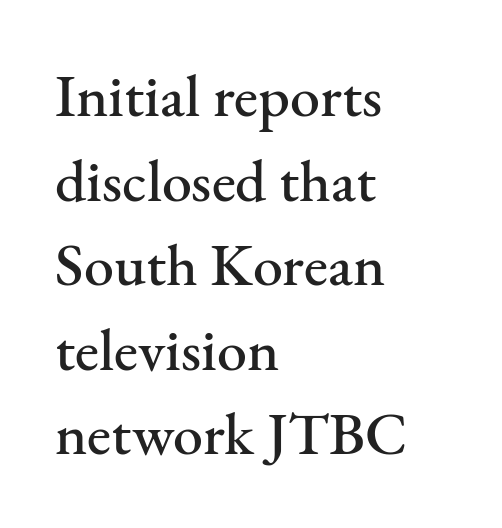
Q: Is the text italic (slanted)? A: No, it is upright.
Q: Is the typeface a serif or a sans-serif typeface? A: Serif.
Q: Is the text underlined? A: No.
Q: How is the paragraph aligned? A: Left-aligned.
Q: Is the spacing between letters normal or unusually wide? A: Normal.
Q: Is the spacing between lines tight, normal or loose? A: Normal.
Q: Width (condensed, normal, or wide)? A: Normal.
Q: Stroke contrast? A: Medium.
Q: x-height? A: Small.
Q: Monospaced? A: No.
